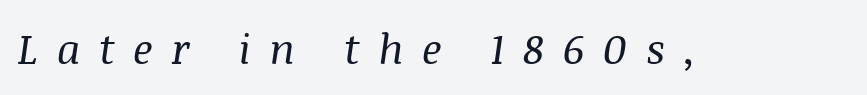
{"serif": "yes", "italic": "yes", "lean": "right", "slant_degrees": 8, "bold": "no", "weight": "regular", "width": "normal", "stroke_contrast": "medium", "x_height": "large", "monospaced": "no", "underline": "no", "letter_spacing": "wide", "letter_spacing_em": 0.44, "glyph_px": 42}
